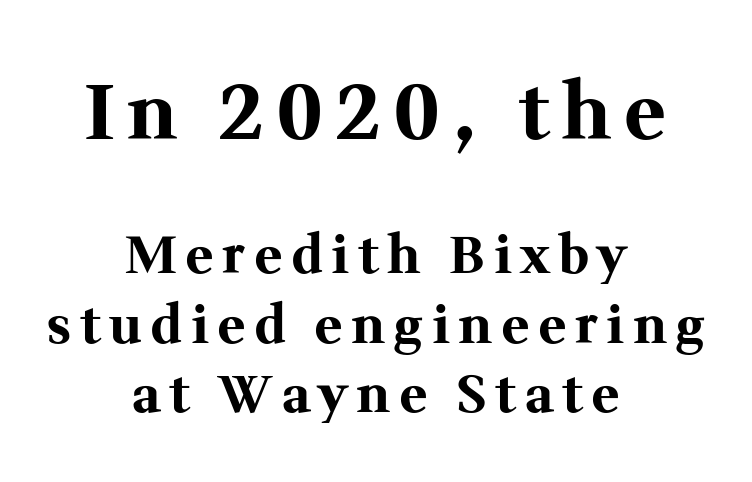
Alignment: centered. The letters carry serifs — small finishing strokes at the ends of their stems. Interline gaps are of average width in this sample. Notice how the stems are strictly vertical — no italics here. Check the space under the baseline: it is left empty.
